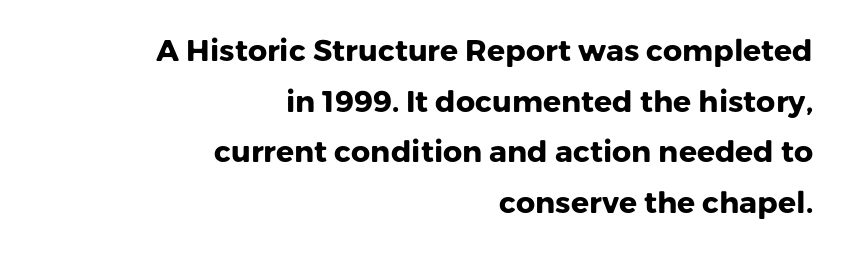
{"serif": "no", "italic": "no", "bold": "yes", "weight": "heavy", "width": "normal", "stroke_contrast": "low", "x_height": "medium", "monospaced": "no", "underline": "no", "align": "right", "line_spacing": "normal", "line_spacing_ratio": 1.69, "letter_spacing": "normal", "letter_spacing_em": 0.0, "glyph_px": 30}
